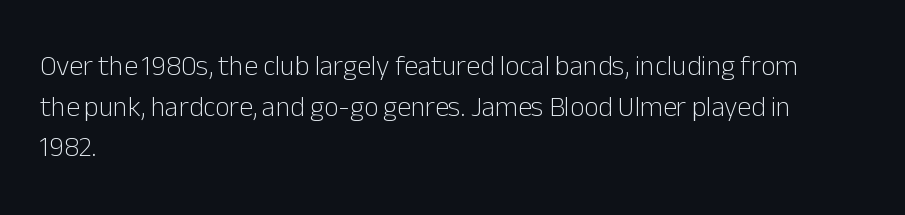
Q: Is the text bold? A: No.
Q: Is the text italic (slanted)? A: No, it is upright.
Q: Is the typeface a serif or a sans-serif typeface? A: Sans-serif.
Q: Is the text underlined? A: No.
Q: How is the paragraph aligned? A: Left-aligned.
Q: Is the spacing between letters normal or unusually wide? A: Normal.
Q: Is the spacing between lines tight, normal or loose? A: Normal.
Q: Width (condensed, normal, or wide)? A: Normal.
Q: Stroke contrast? A: Low.
Q: x-height? A: Medium.
Q: Monospaced? A: No.
